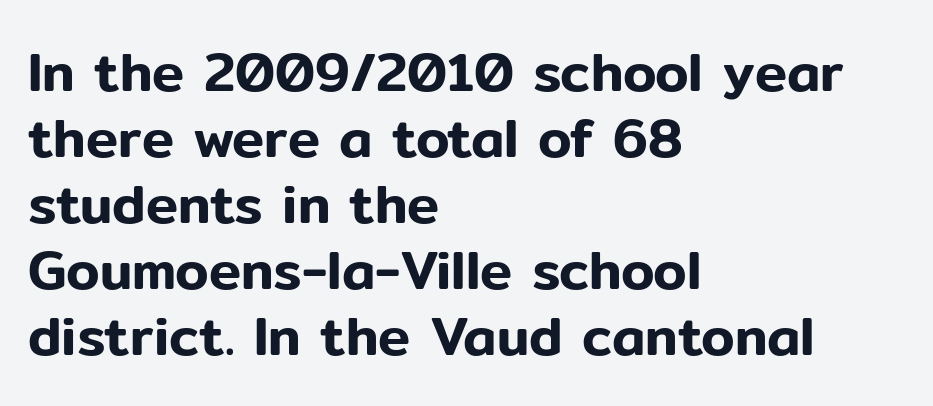
In terms of letterform style, serifs are entirely absent. The paragraph shown leans on its left margin. Honestly, the letter spacing is just normal — you wouldn't notice it. The rendering uses natural spacing where letterforms have individual widths. Clear beneath every line of the passage. Vertical strokes here are truly vertical.
